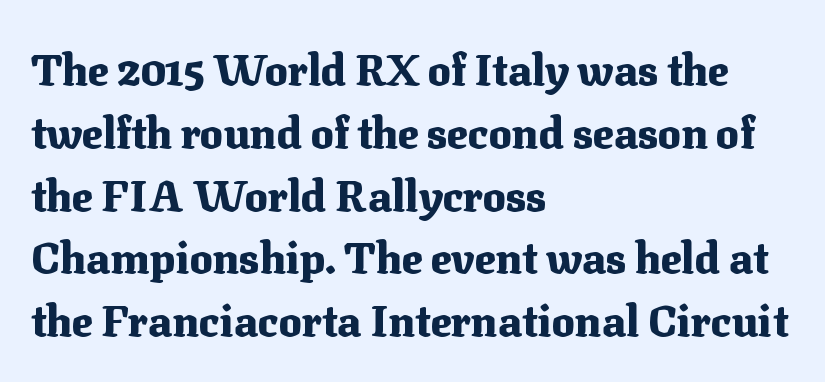
The text block is weighted toward the left margin, trailing off unevenly rightward. Glyph-to-glyph distance matches everyday printed text. The strip under each line holds only bare page. Are there feet on the stems? There are — it's a serif. Notice how the stems are strictly vertical — no italics here. Think of a printed novel: that variable character pitch is what you see here.
